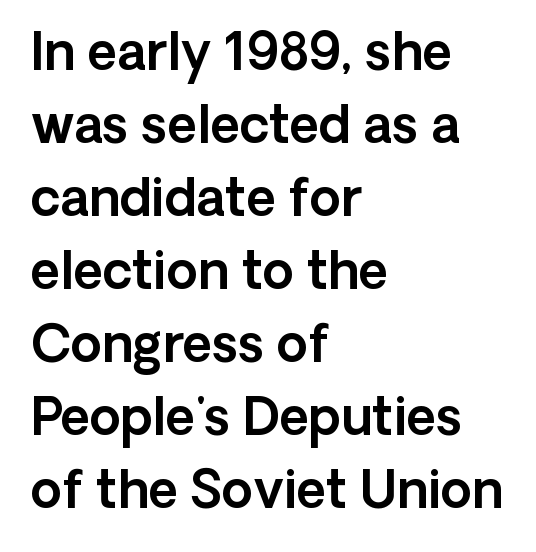
Characters remain perfectly vertical along every line. Here the designer chose a conventional face with non-uniform glyph widths. This rendering features lettering with no underline. Caption: standard tracking, unaltered.
